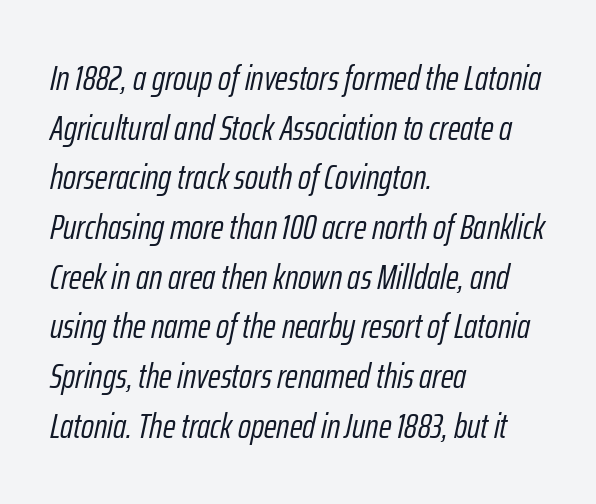
A normal amount of white space separates one row of letters from the next. The letterforms sit shoulder to shoulder at normal distance. One-word summary of the alignment: left. Beneath every word, the page is bare.
